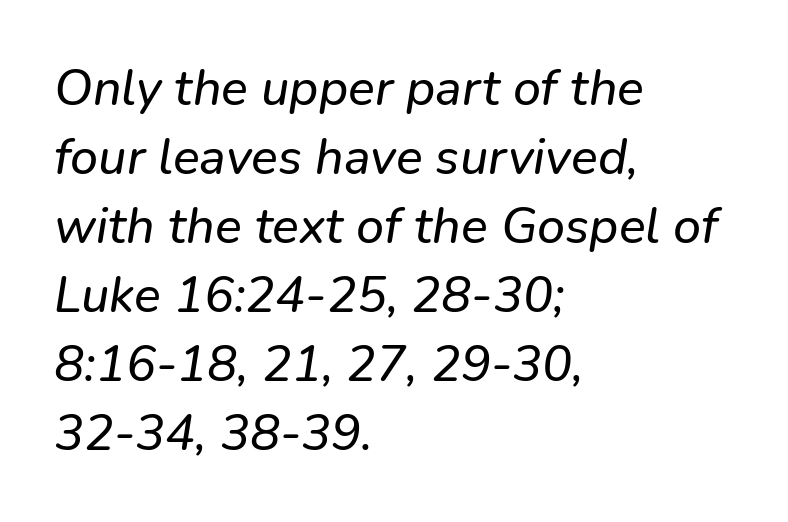
{"serif": "no", "width": "normal", "stroke_contrast": "low", "x_height": "medium", "monospaced": "no", "underline": "no", "align": "left", "line_spacing": "normal", "line_spacing_ratio": 1.38, "letter_spacing": "normal", "letter_spacing_em": 0.0, "glyph_px": 50}
